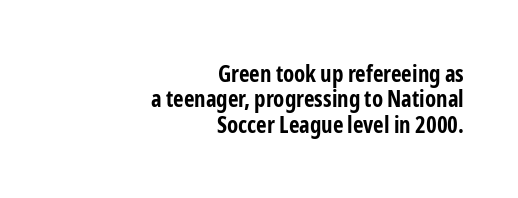
{"italic": "no", "bold": "yes", "underline": "no", "align": "right", "line_spacing": "tight", "line_spacing_ratio": 1.1, "letter_spacing": "normal", "letter_spacing_em": 0.0, "glyph_px": 23}
